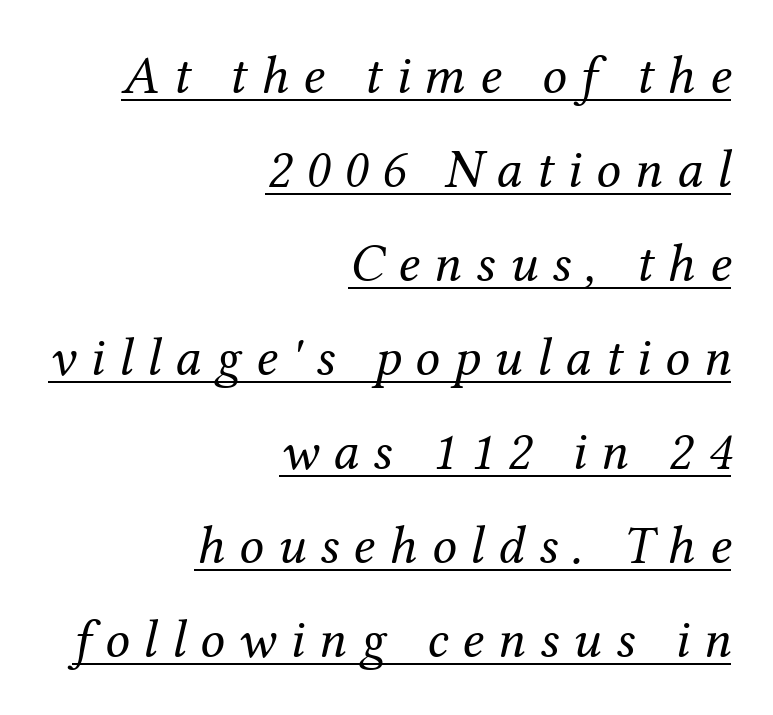
{"serif": "yes", "italic": "yes", "lean": "right", "slant_degrees": 12, "bold": "no", "weight": "regular", "width": "normal", "stroke_contrast": "medium", "x_height": "medium", "monospaced": "no", "underline": "yes", "align": "right", "line_spacing_ratio": 1.71, "letter_spacing": "wide", "letter_spacing_em": 0.25, "glyph_px": 55}
